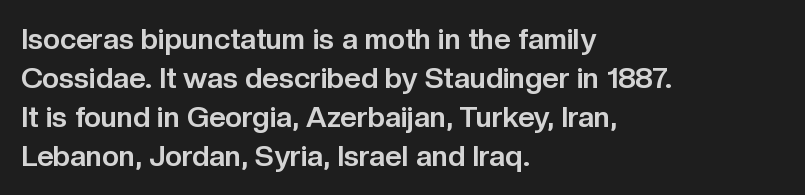
The image shows 29 px bold sans-serif type, upright; set left-aligned, normal line spacing (1.35x), normal letter spacing, not underlined; low stroke contrast and a medium x-height.
